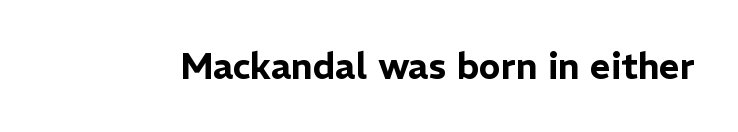
Q: Is the text italic (slanted)? A: No, it is upright.
Q: Is the typeface a serif or a sans-serif typeface? A: Sans-serif.
Q: Is the text underlined? A: No.
Q: Is the spacing between letters normal or unusually wide? A: Normal.
Q: Width (condensed, normal, or wide)? A: Normal.
Q: Stroke contrast? A: Low.
Q: x-height? A: Medium.
Q: Monospaced? A: No.
